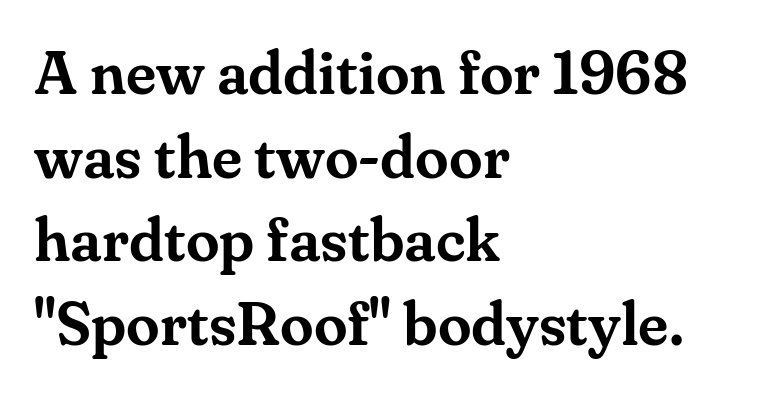
Q: Is the text italic (slanted)? A: No, it is upright.
Q: Is the typeface a serif or a sans-serif typeface? A: Serif.
Q: Is the text underlined? A: No.
Q: How is the paragraph aligned? A: Left-aligned.
Q: Is the spacing between letters normal or unusually wide? A: Normal.
Q: Is the spacing between lines tight, normal or loose? A: Normal.
Q: Width (condensed, normal, or wide)? A: Normal.
Q: Stroke contrast? A: Medium.
Q: x-height? A: Small.
Q: Monospaced? A: No.
